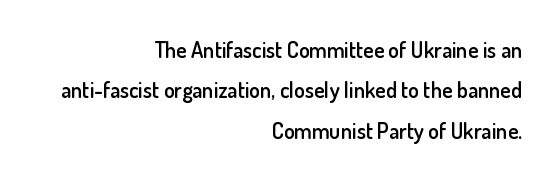
{"italic": "no", "bold": "semi", "underline": "no", "align": "right", "line_spacing_ratio": 1.83, "letter_spacing": "normal", "letter_spacing_em": 0.0, "glyph_px": 22}
